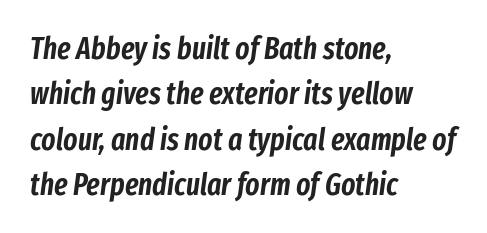
The passage shown stacks its lines at a standard gap. The baseline area is clear. The setting favours the left margin, as ordinary paragraphs usually do. Think of a printed novel: that variable character pitch is what you see here. The face used here has a pronounced slope to its letters. What stands out about the letter spacing? Nothing — it is the standard amount.
